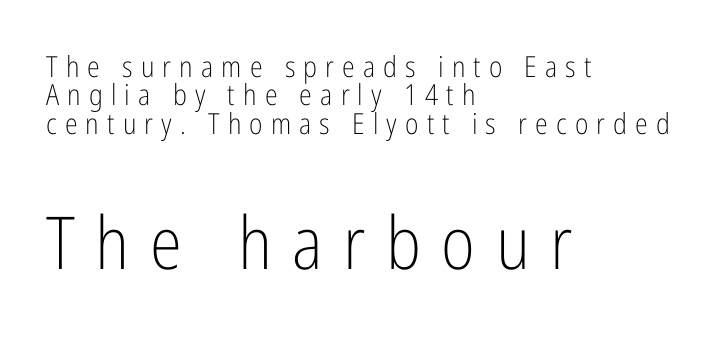
Q: Is the text bold? A: No.
Q: Is the text italic (slanted)? A: No, it is upright.
Q: Is the typeface a serif or a sans-serif typeface? A: Sans-serif.
Q: Is the text underlined? A: No.
Q: How is the paragraph aligned? A: Left-aligned.
Q: Is the spacing between letters normal or unusually wide? A: Unusually wide.
Q: Is the spacing between lines tight, normal or loose? A: Tight.
Q: Which block of text is set in a larger size, the first (top) or the second (bottom)? A: The second (bottom) one.
Q: Width (condensed, normal, or wide)? A: Condensed.
Q: Stroke contrast? A: Low.
Q: x-height? A: Medium.
Q: Monospaced? A: No.
